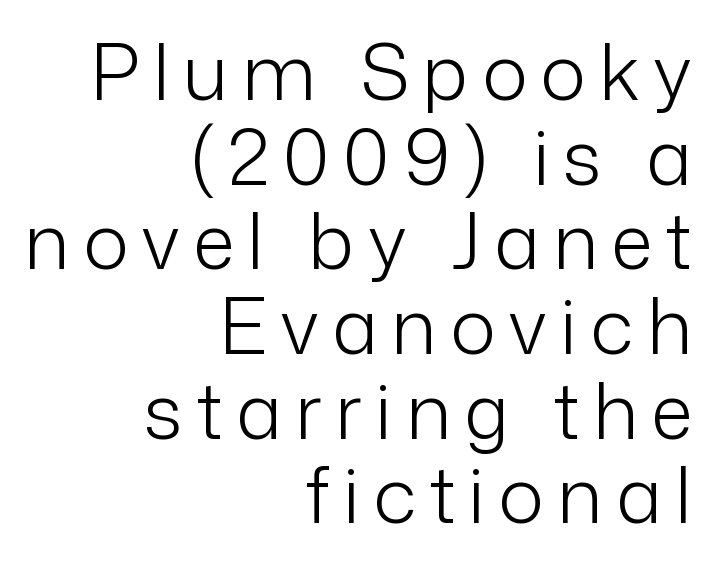
{"serif": "no", "italic": "no", "bold": "no", "weight": "light", "width": "normal", "stroke_contrast": "low", "x_height": "medium", "monospaced": "no", "underline": "no", "align": "right", "line_spacing": "tight", "line_spacing_ratio": 1.1, "glyph_px": 77}
